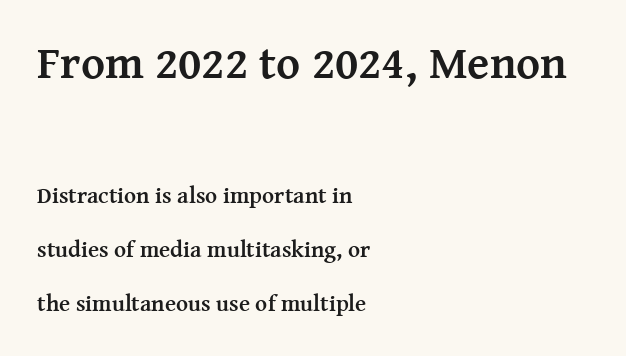
Q: Is the text bold? A: Yes.
Q: Is the text italic (slanted)? A: No, it is upright.
Q: Is the typeface a serif or a sans-serif typeface? A: Serif.
Q: Is the text underlined? A: No.
Q: How is the paragraph aligned? A: Left-aligned.
Q: Is the spacing between letters normal or unusually wide? A: Normal.
Q: Is the spacing between lines tight, normal or loose? A: Loose.
Q: Which block of text is set in a larger size, the first (top) or the second (bottom)? A: The first (top) one.
Q: Width (condensed, normal, or wide)? A: Normal.
Q: Stroke contrast? A: Medium.
Q: x-height? A: Medium.
Q: Monospaced? A: No.
